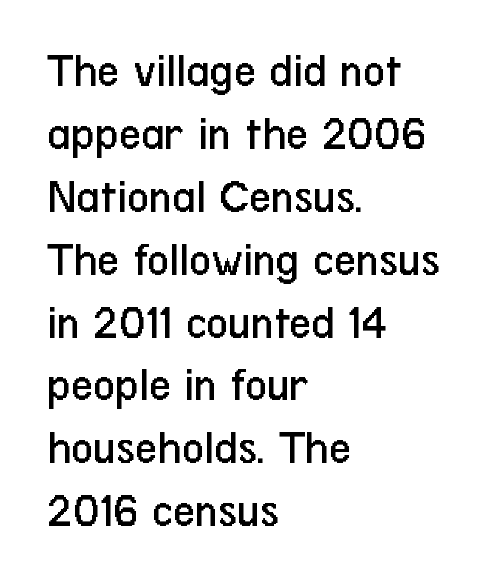
{"serif": "no", "italic": "no", "bold": "no", "weight": "regular", "width": "condensed", "stroke_contrast": "low", "x_height": "medium", "monospaced": "no", "underline": "no", "align": "left", "line_spacing": "normal", "line_spacing_ratio": 1.31, "letter_spacing": "normal", "letter_spacing_em": 0.0, "glyph_px": 48}
